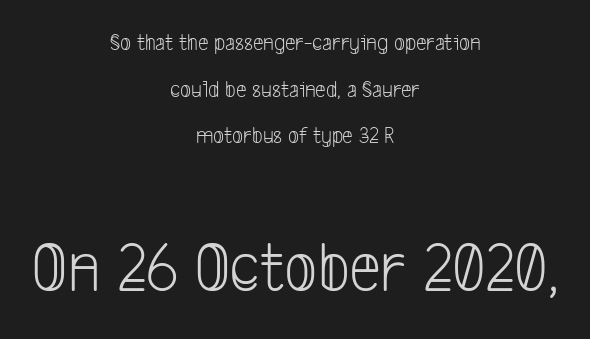
The image shows 72 px light, condensed sans-serif type; set centered, loose line spacing (1.94x), normal letter spacing, not underlined; the second (bottom) block is 3.0x larger; low stroke contrast and a medium x-height.
